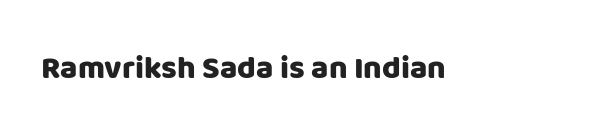
The image shows 32 px sans-serif type, upright; set normal letter spacing, not underlined; low stroke contrast and a large x-height.
